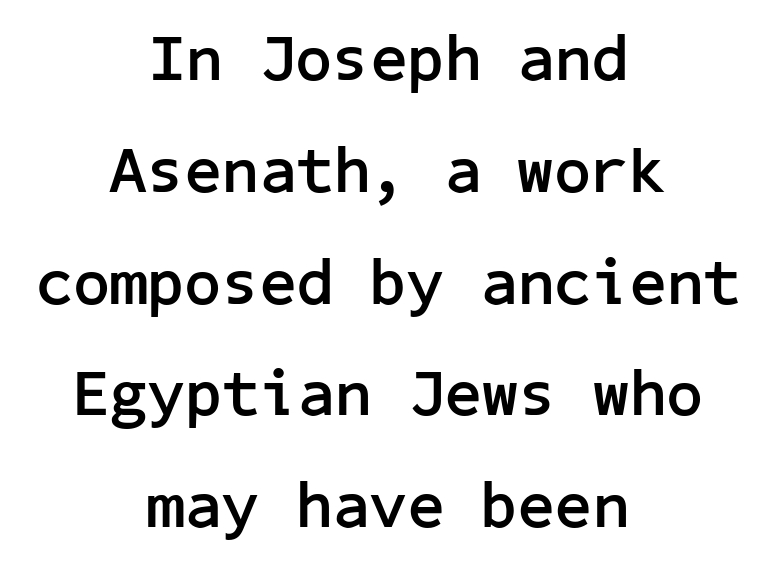
Q: Is the text bold? A: Yes.
Q: Is the text italic (slanted)? A: No, it is upright.
Q: Is the typeface a serif or a sans-serif typeface? A: Sans-serif.
Q: Is the text underlined? A: No.
Q: How is the paragraph aligned? A: Centered.
Q: Is the spacing between letters normal or unusually wide? A: Normal.
Q: Width (condensed, normal, or wide)? A: Normal.
Q: Stroke contrast? A: Low.
Q: x-height? A: Medium.
